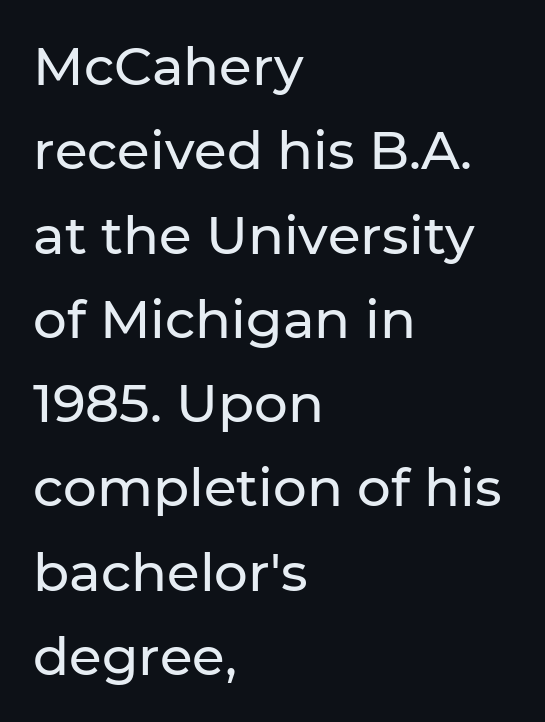
Words appear dense and cohesive because spacing is normal. Interline gaps are of average width in this sample. Only glyphs here, with clear space below each row. Ordinary non-slanted type is in use. This sample is left-justified, so line endings fall wherever the words run out.
